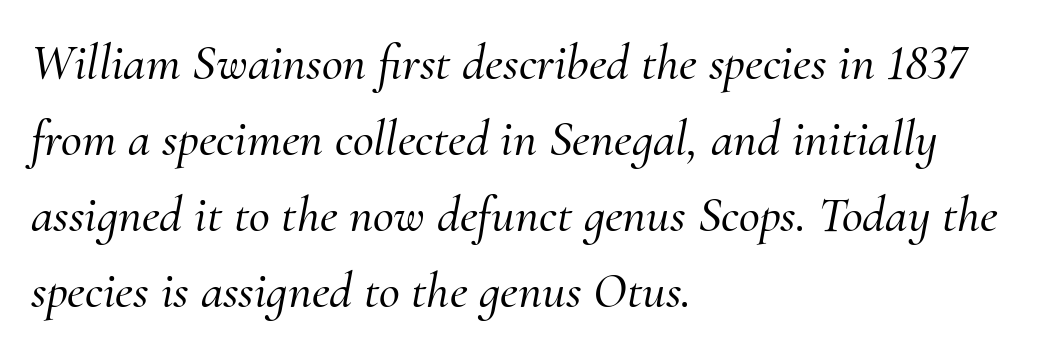
The lines sit at an ordinary, default distance from one another. The gaps between neighbouring characters are ordinary and unremarkable. The glyphs are unaccompanied by any horizontal stroke below them. The axis of the letterforms is tilted away from vertical. Letterform terminals end in serifs throughout the passage.
